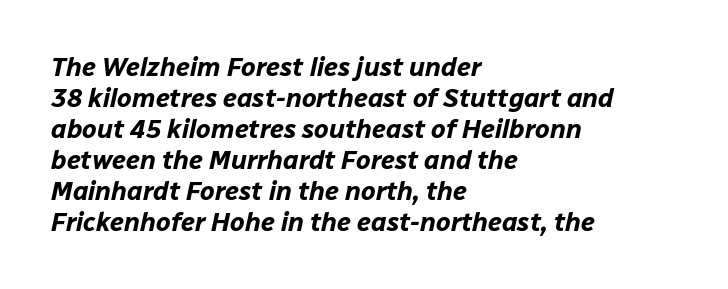
Does the weight exceed regular? Yes, all the way to bold. Is the block centered? No — it sits flush against the left margin. Each word holds together tightly as a unit, with standard inter-letter gaps. A typesetter would mark this as italic. Underlining? Definitely not there.
